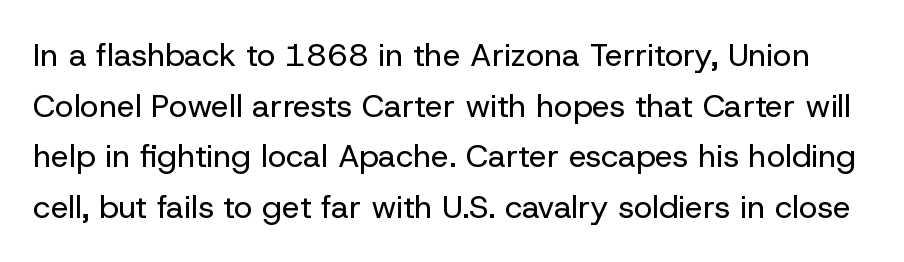
The lettering holds an erect, upright posture throughout. If you measured baseline to baseline, you'd find a middling distance. The area under the type is left untouched. I'd call this a sans setting — the letters go barefoot.
